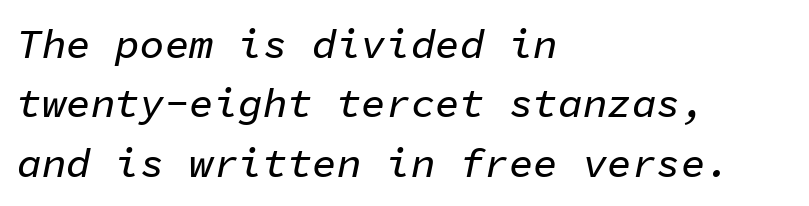
Q: Is the text italic (slanted)? A: Yes, it leans right by about 11 degrees.
Q: Is the text underlined? A: No.
Q: How is the paragraph aligned? A: Left-aligned.
Q: Is the spacing between letters normal or unusually wide? A: Normal.
Q: Is the spacing between lines tight, normal or loose? A: Normal.
Q: Width (condensed, normal, or wide)? A: Normal.
Q: Stroke contrast? A: Low.
Q: x-height? A: Medium.
Q: Monospaced? A: Yes.
